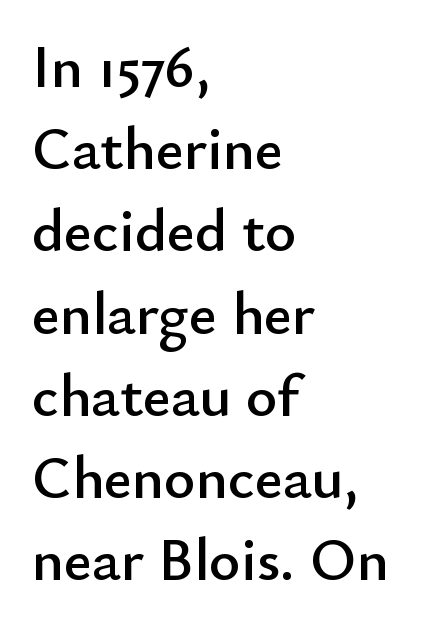
{"serif": "no", "italic": "no", "width": "normal", "stroke_contrast": "low", "x_height": "small", "monospaced": "no", "underline": "no", "align": "left", "line_spacing": "normal", "line_spacing_ratio": 1.37, "letter_spacing": "normal", "letter_spacing_em": 0.0, "glyph_px": 60}
